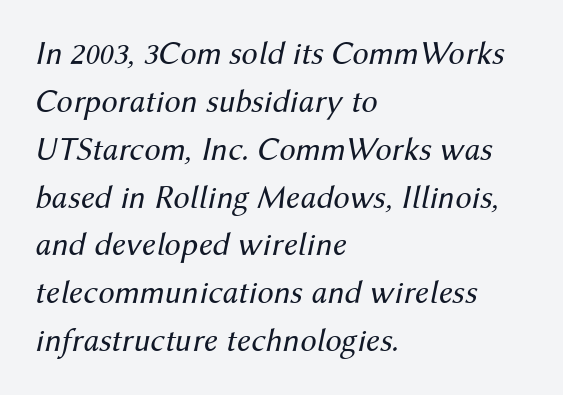
{"italic": "yes", "lean": "right", "slant_degrees": 12, "bold": "no", "weight": "regular", "width": "normal", "stroke_contrast": "medium", "x_height": "medium", "monospaced": "no", "underline": "no", "align": "left", "line_spacing": "normal", "line_spacing_ratio": 1.45, "letter_spacing": "normal", "letter_spacing_em": 0.0, "glyph_px": 33}
